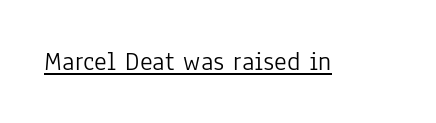
The image shows 27 px text type, upright; set normal letter spacing, underlined.
